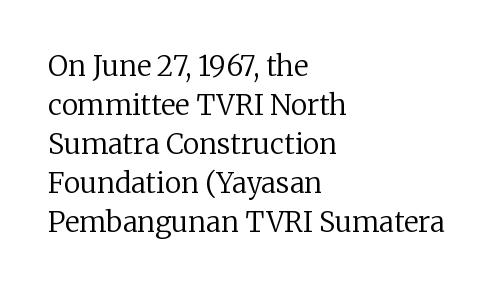
{"serif": "yes", "italic": "no", "bold": "no", "weight": "regular", "width": "normal", "stroke_contrast": "low", "x_height": "medium", "monospaced": "no", "underline": "no", "align": "left", "line_spacing": "normal", "line_spacing_ratio": 1.39, "letter_spacing": "normal", "letter_spacing_em": 0.0, "glyph_px": 28}
